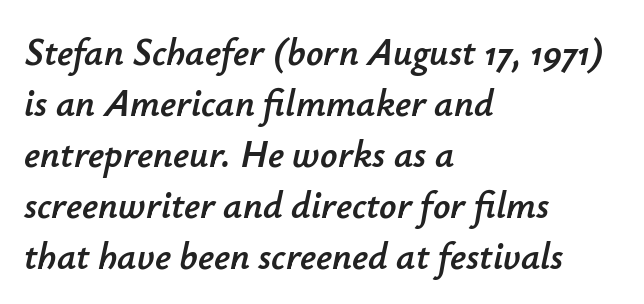
Q: Is the text italic (slanted)? A: Yes, it leans right by about 12 degrees.
Q: Is the text underlined? A: No.
Q: How is the paragraph aligned? A: Left-aligned.
Q: Is the spacing between letters normal or unusually wide? A: Normal.
Q: Is the spacing between lines tight, normal or loose? A: Normal.
Q: Width (condensed, normal, or wide)? A: Normal.
Q: Stroke contrast? A: Low.
Q: x-height? A: Small.
Q: Monospaced? A: No.
